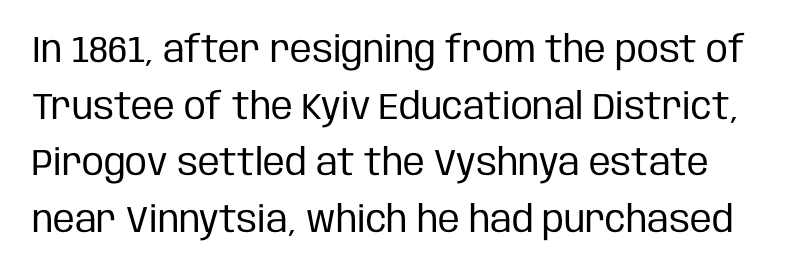
The image shows 37 px regular-weight, condensed sans-serif type, upright; set normal line spacing (1.53x), normal letter spacing, not underlined; low stroke contrast and a large x-height.
